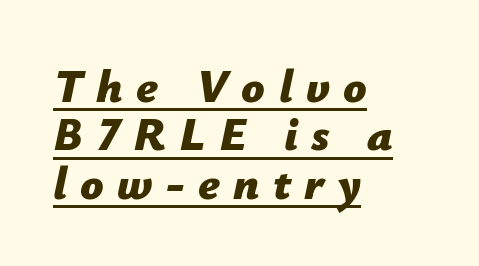
The image shows 46 px bold type, italic (leaning right); set left-aligned, tight line spacing (1.05x), unusually wide letter spacing (+0.29 em), underlined; low stroke contrast and a medium x-height.
